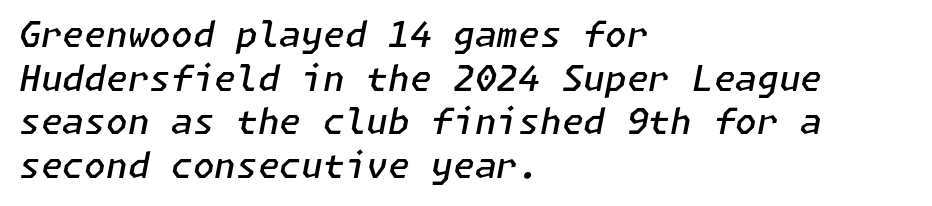
Q: Is the text bold? A: Semi-bold.
Q: Is the text italic (slanted)? A: Yes, it leans right by about 11 degrees.
Q: Is the text underlined? A: No.
Q: How is the paragraph aligned? A: Left-aligned.
Q: Is the spacing between letters normal or unusually wide? A: Normal.
Q: Is the spacing between lines tight, normal or loose? A: Normal.
Q: Width (condensed, normal, or wide)? A: Normal.
Q: Stroke contrast? A: Low.
Q: x-height? A: Medium.
